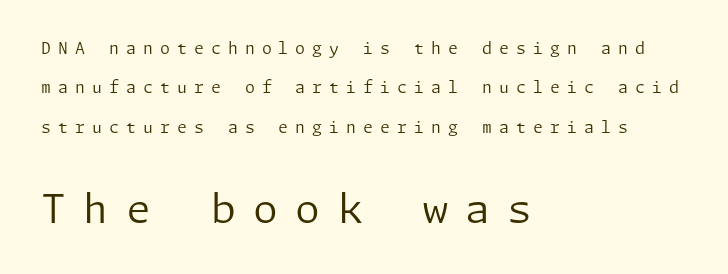
{"serif": "no", "italic": "no", "bold": "no", "weight": "regular", "width": "normal", "stroke_contrast": "low", "x_height": "medium", "underline": "no", "align": "left", "line_spacing": "loose", "line_spacing_ratio": 2.46, "letter_spacing": "wide", "letter_spacing_em": 0.44, "larger_block": "second", "size_ratio": 2.5, "glyph_px": 40}
